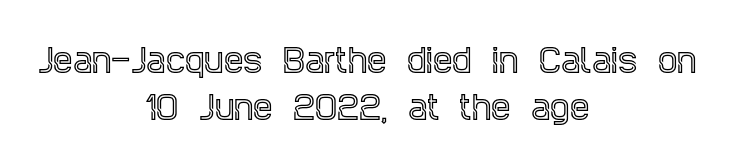
{"serif": "yes", "italic": "no", "width": "condensed", "x_height": "large", "monospaced": "no", "underline": "no", "align": "center", "line_spacing": "normal", "line_spacing_ratio": 1.53, "letter_spacing": "normal", "letter_spacing_em": 0.0, "glyph_px": 31}
